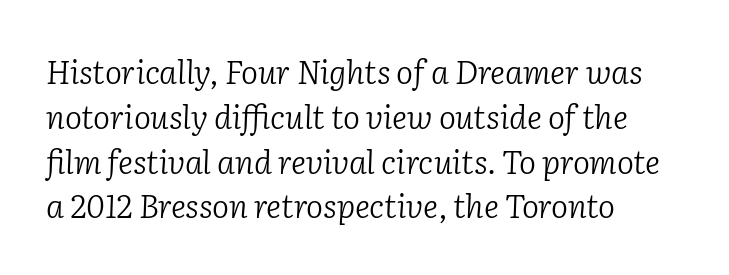
Proportional: the letters do not fall into vertical columns. Is the block centered? No — it sits flush against the left margin. Each word holds together tightly as a unit, with standard inter-letter gaps. Just letters on the line, the space beneath them empty. Stroke mass is kept to a normal reading level or below.
